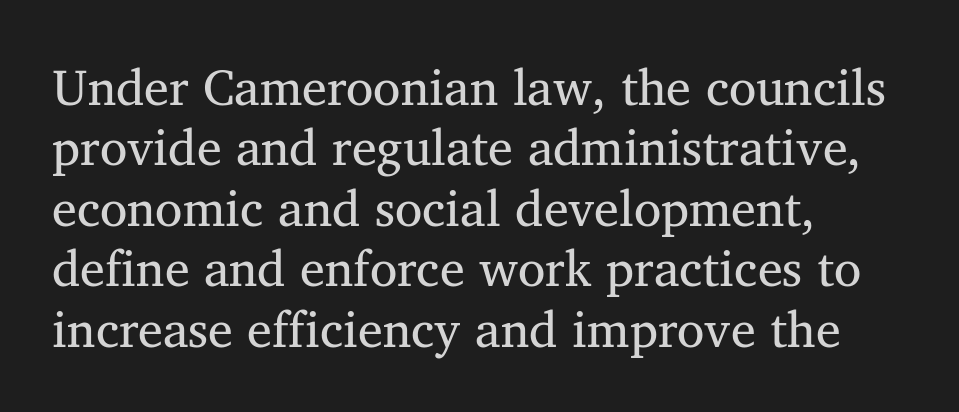
The image shows 50 px regular-weight serif type, upright; set left-aligned, line spacing 1.21x, normal letter spacing, not underlined; medium stroke contrast and a medium x-height.
